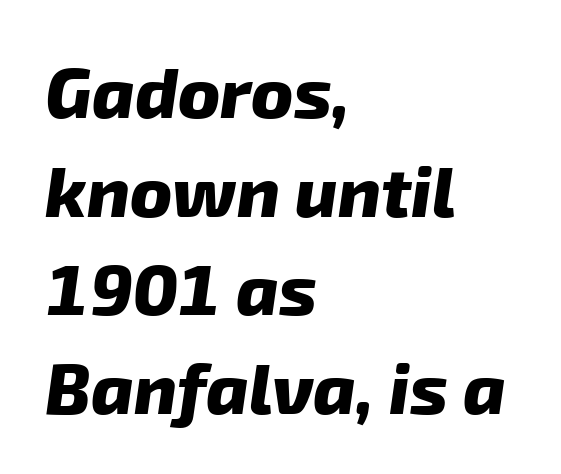
Q: Is the text bold? A: Yes.
Q: Is the typeface a serif or a sans-serif typeface? A: Sans-serif.
Q: Is the text underlined? A: No.
Q: How is the paragraph aligned? A: Left-aligned.
Q: Is the spacing between letters normal or unusually wide? A: Normal.
Q: Is the spacing between lines tight, normal or loose? A: Normal.
Q: Width (condensed, normal, or wide)? A: Normal.
Q: Stroke contrast? A: Low.
Q: x-height? A: Medium.
Q: Monospaced? A: No.
